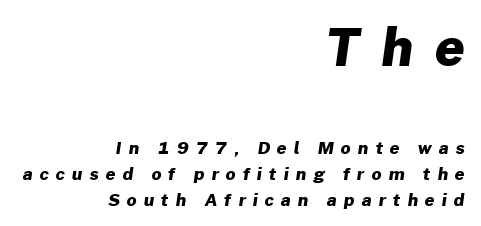
The image shows 52 px heavy sans-serif type; set right-aligned, normal line spacing (1.53x), unusually wide letter spacing (+0.42 em), not underlined; the first (top) block is 3.06x larger; low stroke contrast and a medium x-height.
